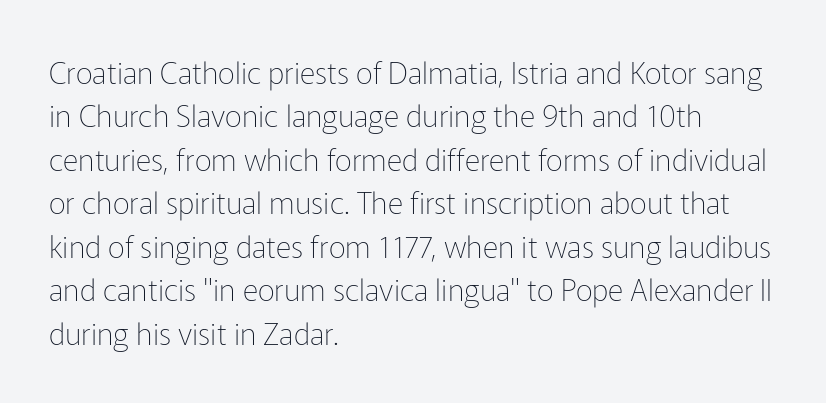
The image shows 30 px thin sans-serif type, upright; set left-aligned, normal line spacing (1.45x), normal letter spacing, not underlined; low stroke contrast and a medium x-height.
